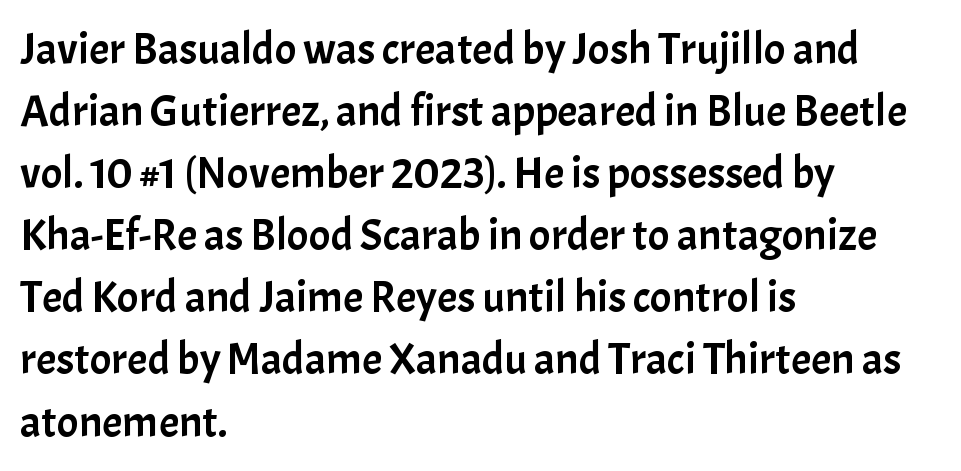
The image shows 45 px sans-serif type, upright; set left-aligned, normal line spacing (1.38x), normal letter spacing, not underlined; low stroke contrast and a medium x-height.
